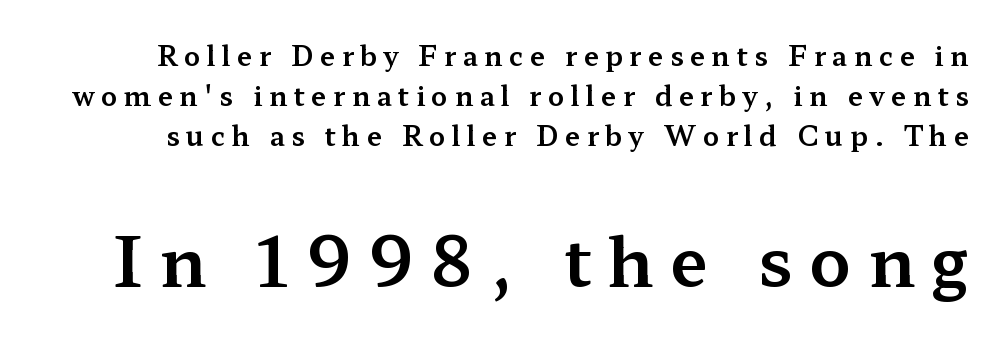
The image shows 68 px wide serif type, upright; set normal line spacing (1.48x), unusually wide letter spacing (+0.24 em), not underlined; the second (bottom) block is 2.52x larger; medium stroke contrast and a medium x-height.
